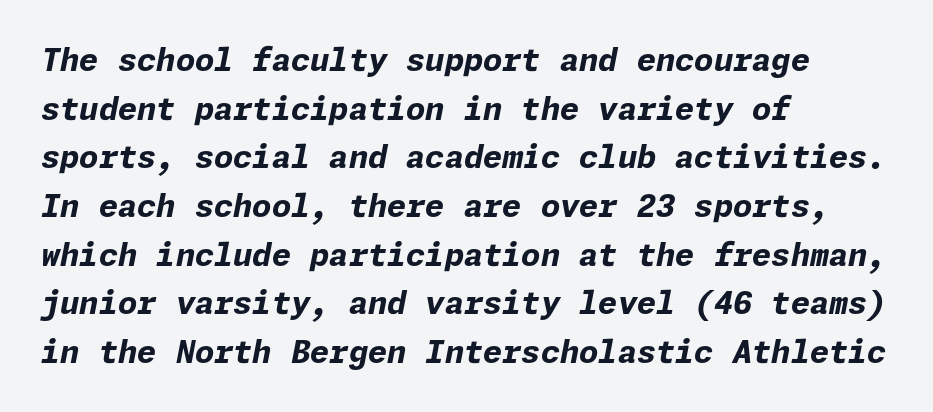
A typesetter would call this leading conventional body-copy spacing. Observe the lean: these are italic letterforms. Descender tails drop into unmarked territory. Tracking here is standard; glyphs follow each other at the usual distance. Where is the straight margin? On the left.
